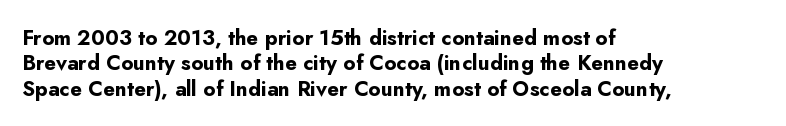
Q: Is the text bold? A: Yes.
Q: Is the text italic (slanted)? A: No, it is upright.
Q: Is the text underlined? A: No.
Q: How is the paragraph aligned? A: Left-aligned.
Q: Is the spacing between letters normal or unusually wide? A: Normal.
